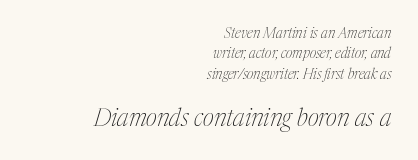
{"italic": "yes", "lean": "right", "slant_degrees": 17, "bold": "no", "underline": "no", "align": "right", "line_spacing": "normal", "line_spacing_ratio": 1.45, "letter_spacing": "normal", "letter_spacing_em": 0.0, "larger_block": "second", "size_ratio": 1.71, "glyph_px": 24}
